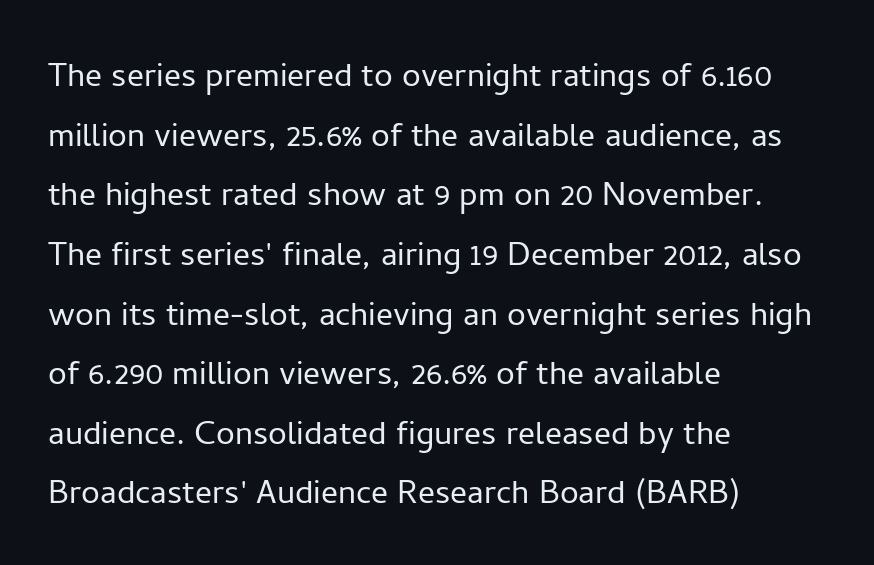
Q: Is the text bold? A: No.
Q: Is the text italic (slanted)? A: No, it is upright.
Q: Is the typeface a serif or a sans-serif typeface? A: Sans-serif.
Q: Is the text underlined? A: No.
Q: How is the paragraph aligned? A: Left-aligned.
Q: Is the spacing between letters normal or unusually wide? A: Normal.
Q: Is the spacing between lines tight, normal or loose? A: Normal.
Q: Width (condensed, normal, or wide)? A: Normal.
Q: Stroke contrast? A: Low.
Q: x-height? A: Medium.
Q: Monospaced? A: No.
